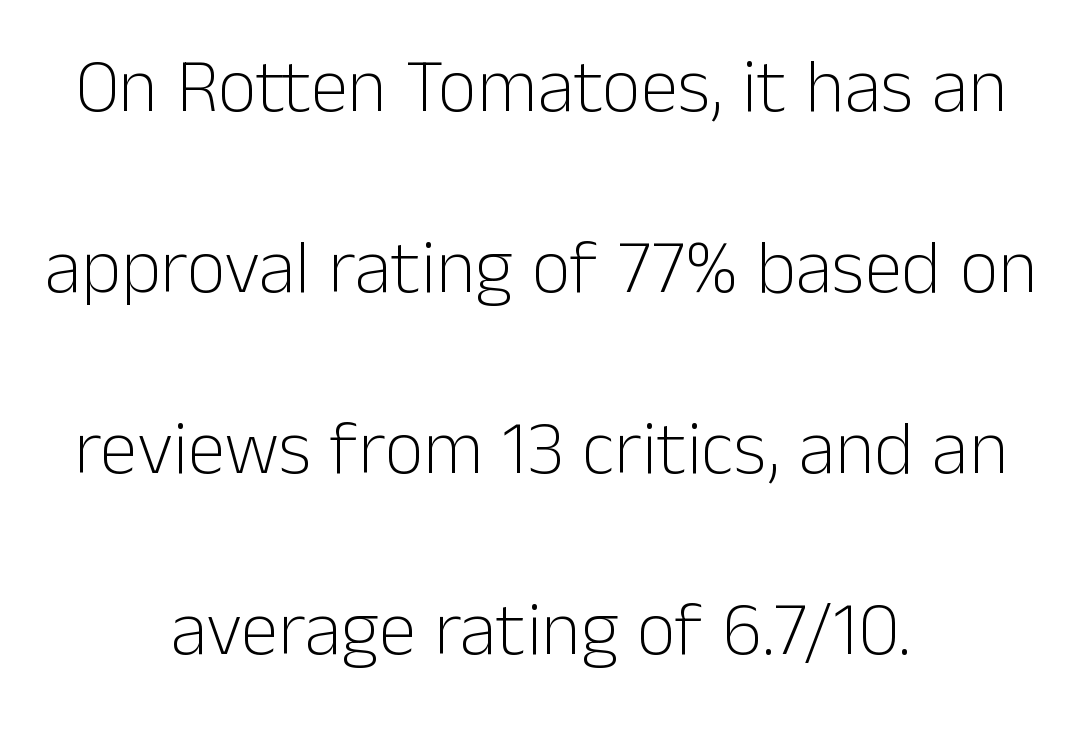
{"serif": "no", "italic": "no", "bold": "no", "weight": "light", "width": "normal", "stroke_contrast": "low", "x_height": "medium", "monospaced": "no", "underline": "no", "align": "center", "line_spacing": "loose", "line_spacing_ratio": 2.38, "letter_spacing": "normal", "letter_spacing_em": 0.0, "glyph_px": 76}
